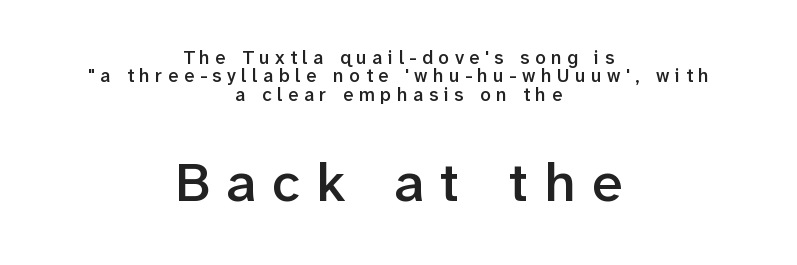
The image shows 56 px semibold sans-serif type, upright; set centered, tight line spacing (0.97x), unusually wide letter spacing (+0.29 em), not underlined; the second (bottom) block is 2.95x larger; low stroke contrast and a medium x-height.
